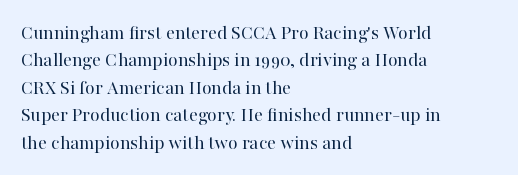
Caption: standard tracking, unaltered. Alignment: flush left. Line spacing here is normal. Weight: not bold — regular or lighter.
